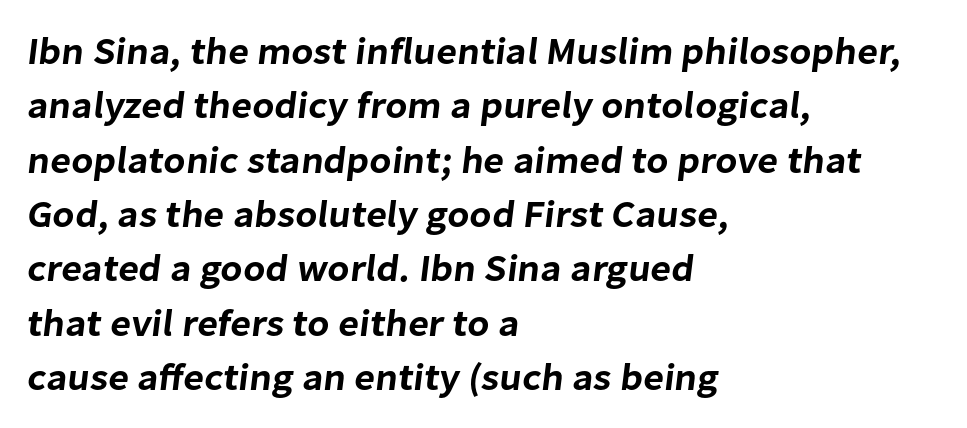
{"serif": "no", "width": "normal", "stroke_contrast": "low", "x_height": "medium", "monospaced": "no", "underline": "no", "align": "left", "line_spacing": "normal", "line_spacing_ratio": 1.43, "letter_spacing": "normal", "letter_spacing_em": 0.0, "glyph_px": 38}
